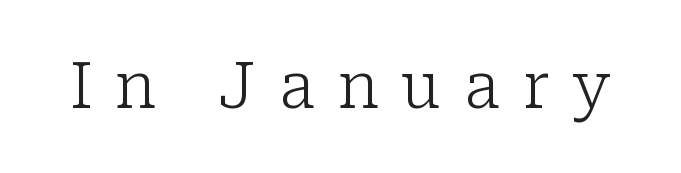
Q: Is the text bold? A: No.
Q: Is the text italic (slanted)? A: No, it is upright.
Q: Is the typeface a serif or a sans-serif typeface? A: Serif.
Q: Is the text underlined? A: No.
Q: Is the spacing between letters normal or unusually wide? A: Unusually wide.
Q: Width (condensed, normal, or wide)? A: Normal.
Q: Stroke contrast? A: Low.
Q: x-height? A: Medium.
Q: Monospaced? A: No.
